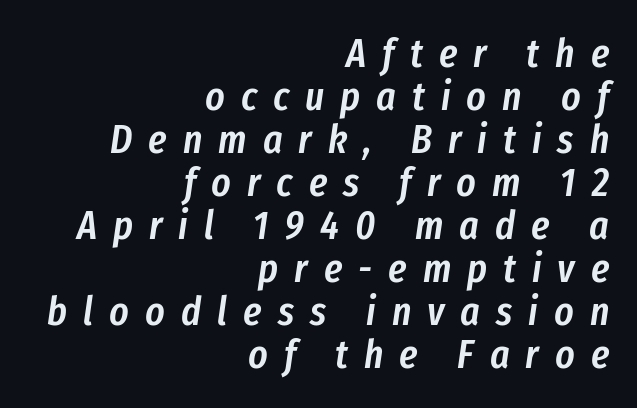
Q: Is the text bold? A: Semi-bold.
Q: Is the text italic (slanted)? A: Yes, it leans right by about 8 degrees.
Q: Is the text underlined? A: No.
Q: How is the paragraph aligned? A: Right-aligned.
Q: Is the spacing between letters normal or unusually wide? A: Unusually wide.
Q: Is the spacing between lines tight, normal or loose? A: Tight.
Q: Width (condensed, normal, or wide)? A: Condensed.
Q: Stroke contrast? A: Low.
Q: x-height? A: Medium.
Q: Monospaced? A: No.
